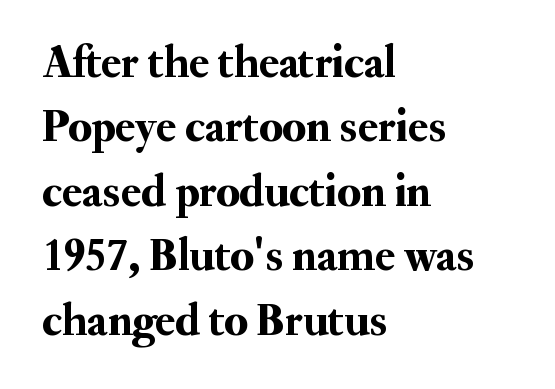
Note the varied advance widths — an 'i' is clearly narrower than an 'm'. Serifs: yes, visible at the terminals of the letterforms. Notice how descenders clear the ascenders below comfortably — that's standard leading. The line texture is even and compact thanks to regular tracking. Descenders are the only things crossing below the line. Which margin do the lines hug? The left one — the right edge is uneven.
